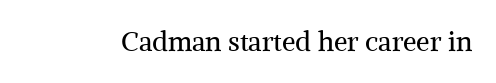
The image shows 27 px text type, upright; set normal letter spacing, not underlined.
